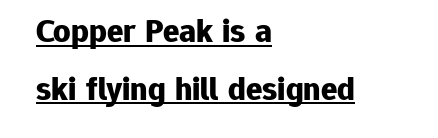
Q: Is the text bold? A: Yes.
Q: Is the text italic (slanted)? A: No, it is upright.
Q: Is the typeface a serif or a sans-serif typeface? A: Sans-serif.
Q: Is the text underlined? A: Yes.
Q: How is the paragraph aligned? A: Left-aligned.
Q: Is the spacing between letters normal or unusually wide? A: Normal.
Q: Is the spacing between lines tight, normal or loose? A: Normal.
Q: Width (condensed, normal, or wide)? A: Normal.
Q: Stroke contrast? A: Low.
Q: x-height? A: Medium.
Q: Monospaced? A: No.
